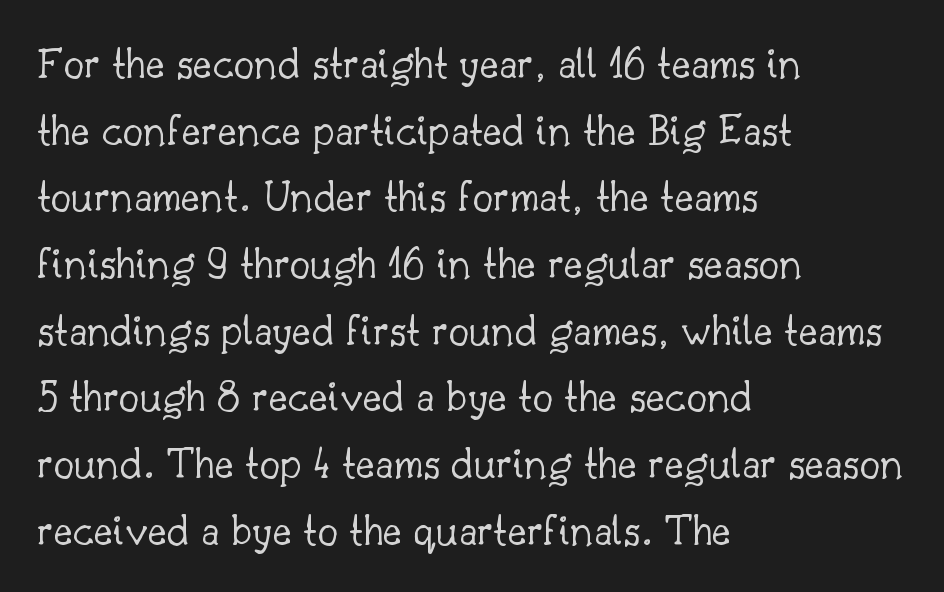
{"italic": "no", "bold": "no", "weight": "light", "width": "normal", "stroke_contrast": "low", "x_height": "small", "monospaced": "no", "underline": "no", "align": "left", "line_spacing": "normal", "line_spacing_ratio": 1.45, "letter_spacing": "normal", "letter_spacing_em": 0.0, "glyph_px": 46}
